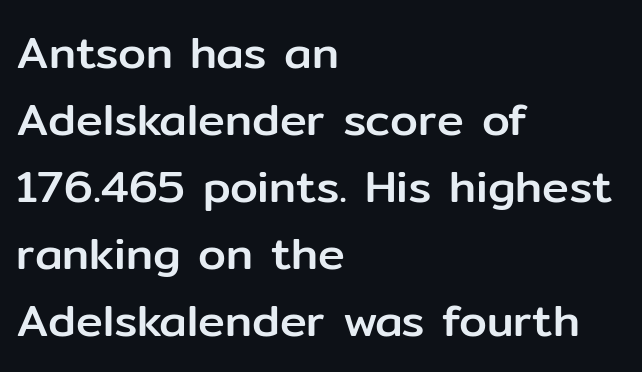
The image shows 45 px sans-serif type, upright; set left-aligned, normal line spacing (1.49x), normal letter spacing, not underlined; low stroke contrast and a medium x-height.
